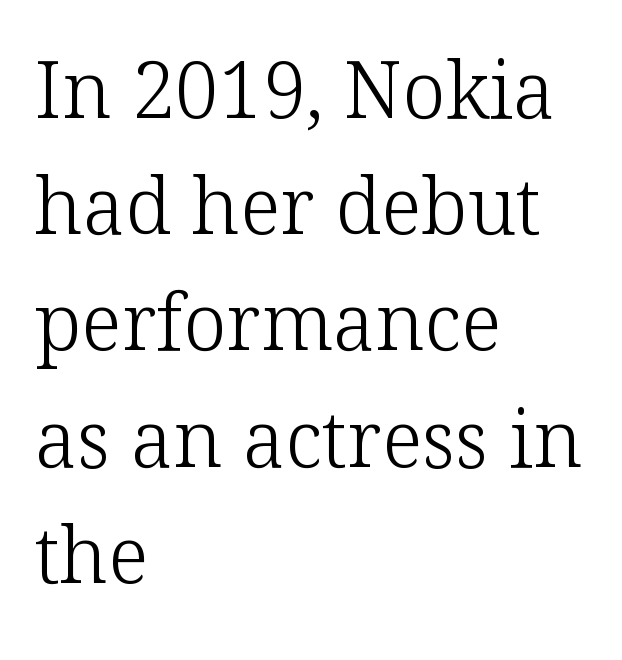
{"serif": "yes", "italic": "no", "bold": "no", "weight": "light", "width": "normal", "stroke_contrast": "low", "x_height": "medium", "monospaced": "no", "underline": "no", "align": "left", "line_spacing": "normal", "line_spacing_ratio": 1.49, "letter_spacing": "normal", "letter_spacing_em": 0.0, "glyph_px": 78}
